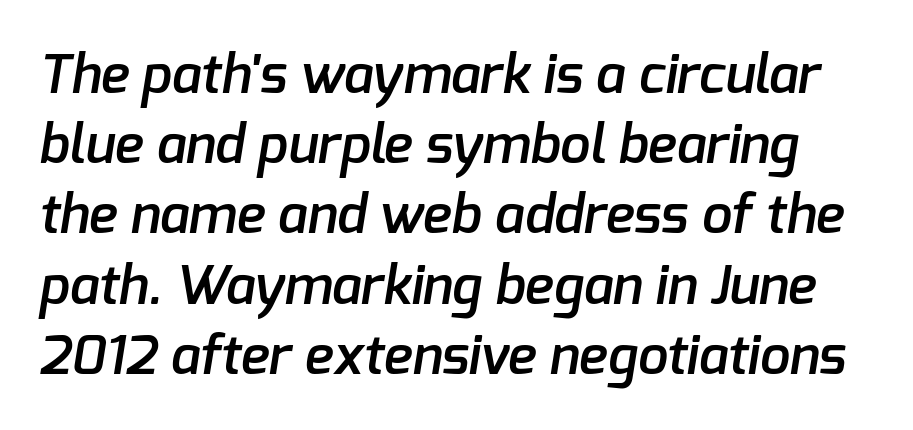
Q: Is the text bold? A: Semi-bold.
Q: Is the typeface a serif or a sans-serif typeface? A: Sans-serif.
Q: Is the text underlined? A: No.
Q: Is the spacing between letters normal or unusually wide? A: Normal.
Q: Is the spacing between lines tight, normal or loose? A: Normal.
Q: Width (condensed, normal, or wide)? A: Normal.
Q: Stroke contrast? A: Low.
Q: x-height? A: Medium.
Q: Monospaced? A: No.
